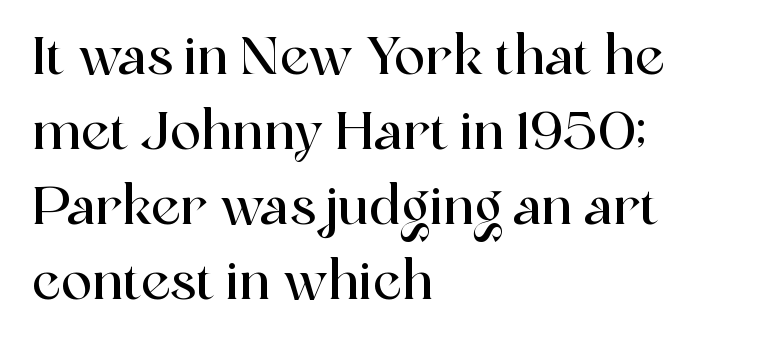
The image shows 52 px serif type, upright; set left-aligned, normal line spacing (1.44x), normal letter spacing, not underlined; a medium x-height.
